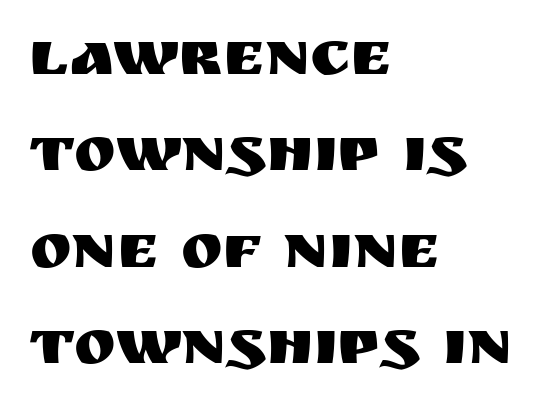
Designer's note — italics off, roman on. Evenly set lines give the paragraph a standard silhouette. The font family rendered here belongs to the sans-serif group. Compared with typical body copy, the letter spacing here is the same. Character widths vary here, with narrow letters taking less room than wide ones.
